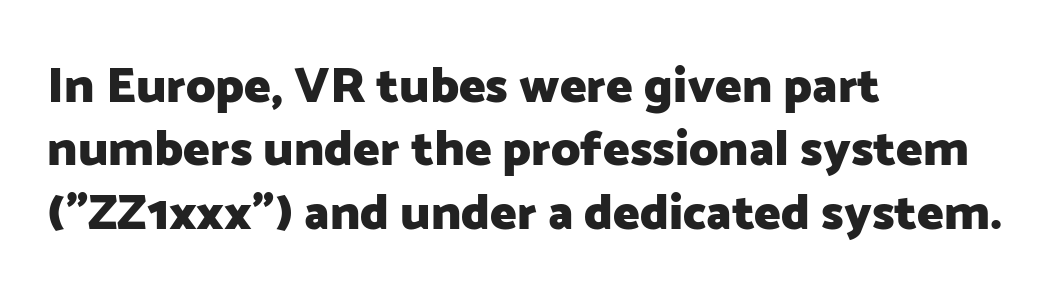
Q: Is the text bold? A: Yes.
Q: Is the text italic (slanted)? A: No, it is upright.
Q: Is the typeface a serif or a sans-serif typeface? A: Sans-serif.
Q: Is the text underlined? A: No.
Q: How is the paragraph aligned? A: Left-aligned.
Q: Is the spacing between letters normal or unusually wide? A: Normal.
Q: Is the spacing between lines tight, normal or loose? A: Normal.
Q: Width (condensed, normal, or wide)? A: Normal.
Q: Stroke contrast? A: Low.
Q: x-height? A: Medium.
Q: Monospaced? A: No.
